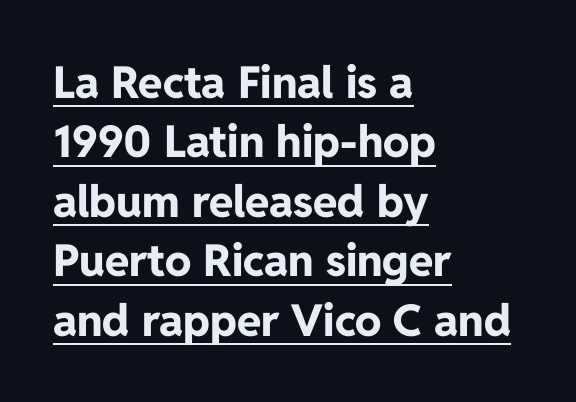
{"serif": "no", "italic": "no", "bold": "yes", "weight": "bold", "width": "normal", "stroke_contrast": "low", "x_height": "medium", "monospaced": "no", "underline": "yes", "align": "left", "line_spacing": "normal", "line_spacing_ratio": 1.35, "letter_spacing": "normal", "letter_spacing_em": 0.0, "glyph_px": 44}
